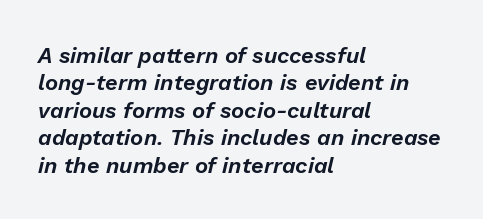
The text block is weighted toward the left margin, trailing off unevenly rightward. Observe the ordinary spacing: letters are neighbours, not strangers. Successive baselines arrive at the customary interval. Type without underlining.
